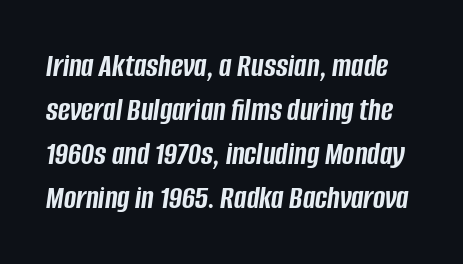
Q: Is the text bold? A: Yes.
Q: Is the text italic (slanted)? A: Yes, it leans right by about 8 degrees.
Q: Is the text underlined? A: No.
Q: Is the spacing between letters normal or unusually wide? A: Normal.
Q: Is the spacing between lines tight, normal or loose? A: Normal.
Q: Width (condensed, normal, or wide)? A: Condensed.
Q: Stroke contrast? A: Low.
Q: x-height? A: Large.
Q: Monospaced? A: No.
